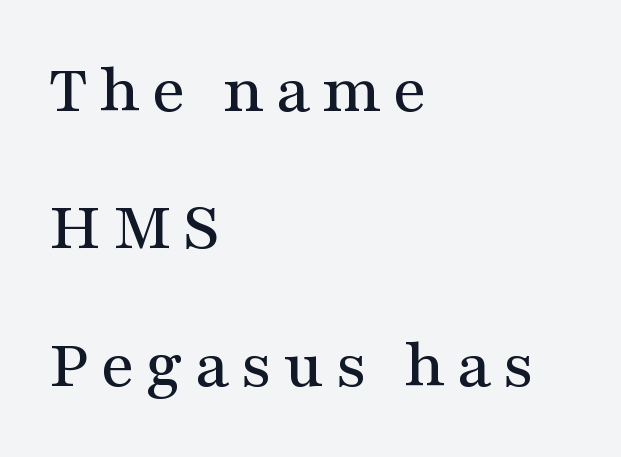
The image shows 69 px wide serif type, upright; set left-aligned, loose line spacing (1.99x), not underlined; medium stroke contrast and a medium x-height.
